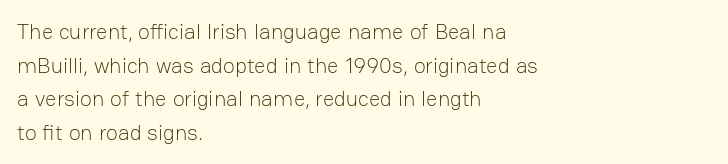
Unbolded letterforms with no extra heft. The letterforms sit shoulder to shoulder at normal distance. Line spacing here is normal. Glance below the letters and you will spot only blank space. Visually the block forms a straight wall on the left and a jagged coastline on the right.
